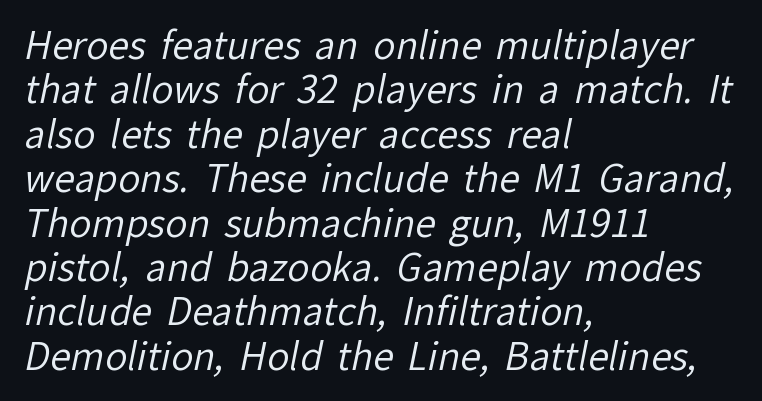
The image shows 37 px regular-weight sans-serif type; set left-aligned, line spacing 1.2x, normal letter spacing, not underlined; low stroke contrast and a medium x-height.
